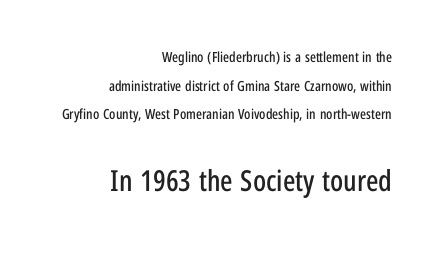
{"serif": "no", "italic": "no", "width": "condensed", "stroke_contrast": "low", "x_height": "medium", "monospaced": "no", "underline": "no", "align": "right", "line_spacing": "loose", "line_spacing_ratio": 2.04, "letter_spacing": "normal", "letter_spacing_em": 0.0, "larger_block": "second", "size_ratio": 2.07, "glyph_px": 29}
